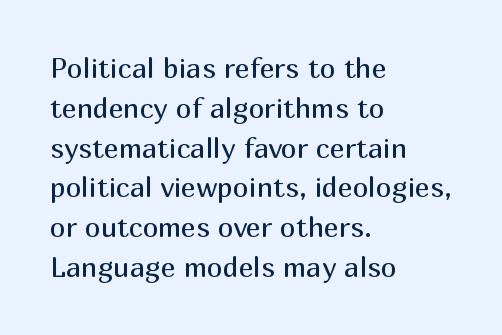
{"serif": "no", "italic": "no", "bold": "no", "weight": "regular", "width": "normal", "stroke_contrast": "medium", "x_height": "medium", "monospaced": "no", "underline": "no", "align": "left", "line_spacing": "normal", "line_spacing_ratio": 1.42, "letter_spacing": "normal", "letter_spacing_em": 0.0, "glyph_px": 28}
